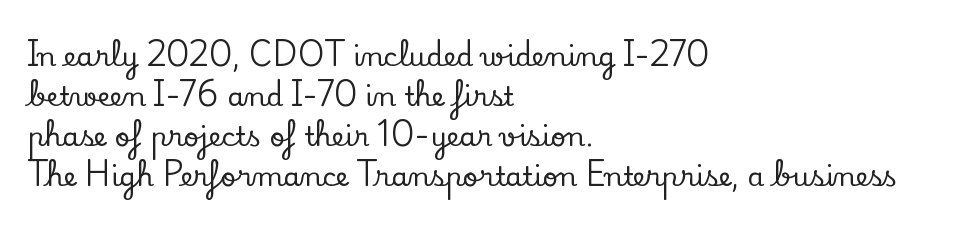
Regular leading. The zone under the glyphs is completely vacant. Italic? Not at all — the glyphs are vertical. A typesetter would call this zero additional tracking. Leftover space on each line is placed entirely after the last word.
